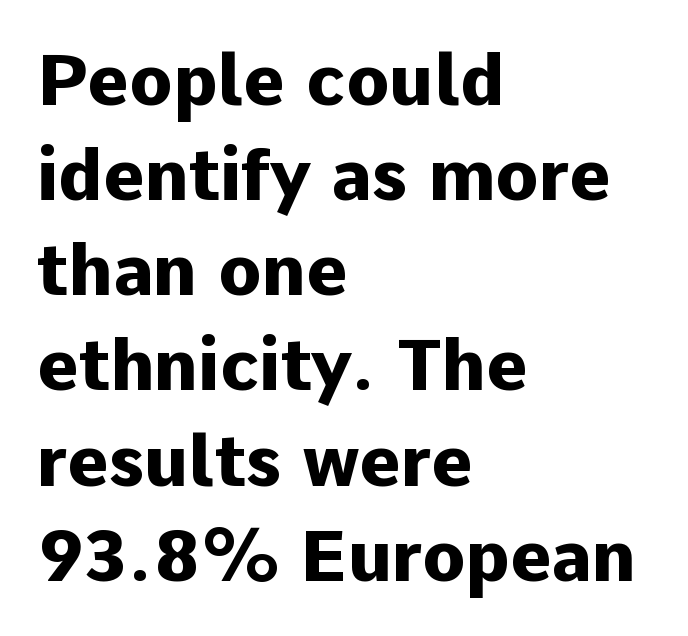
The image shows 71 px heavy sans-serif type, upright; set left-aligned, normal line spacing (1.34x), normal letter spacing, not underlined; low stroke contrast and a medium x-height.
